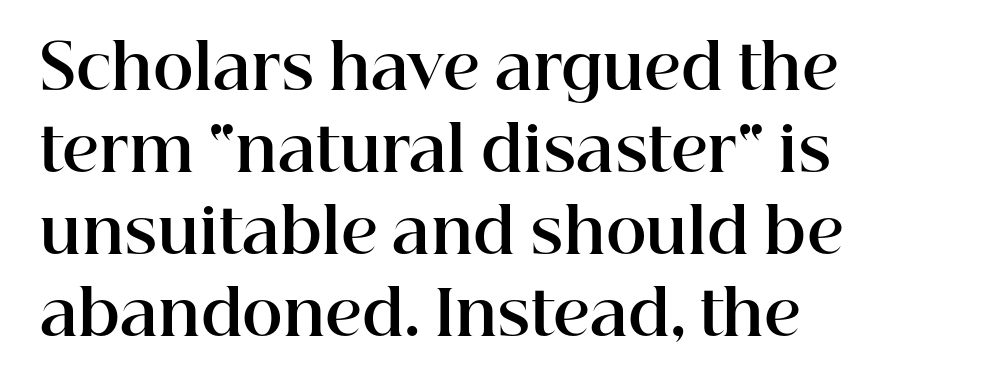
Q: Is the text bold? A: Yes.
Q: Is the text italic (slanted)? A: No, it is upright.
Q: Is the typeface a serif or a sans-serif typeface? A: Serif.
Q: Is the text underlined? A: No.
Q: How is the paragraph aligned? A: Left-aligned.
Q: Is the spacing between letters normal or unusually wide? A: Normal.
Q: Is the spacing between lines tight, normal or loose? A: Normal.
Q: Width (condensed, normal, or wide)? A: Normal.
Q: Stroke contrast? A: High.
Q: x-height? A: Medium.
Q: Monospaced? A: No.
